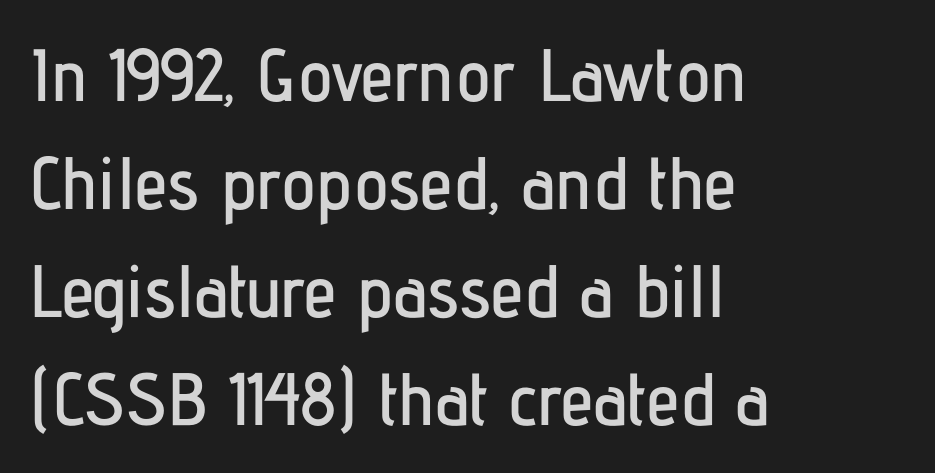
The image shows 74 px condensed sans-serif type, upright; set left-aligned, normal line spacing (1.46x), normal letter spacing, not underlined; low stroke contrast and a medium x-height.
